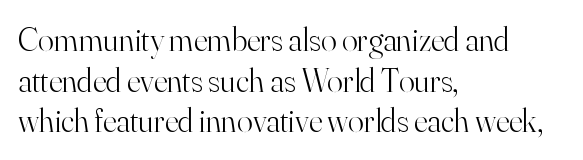
The specimen reads as upright at a glance. Letters have the restrained weight of plain body copy at most. You could not count columns in this text — the font is proportionally spaced. The lines are quadded left.
